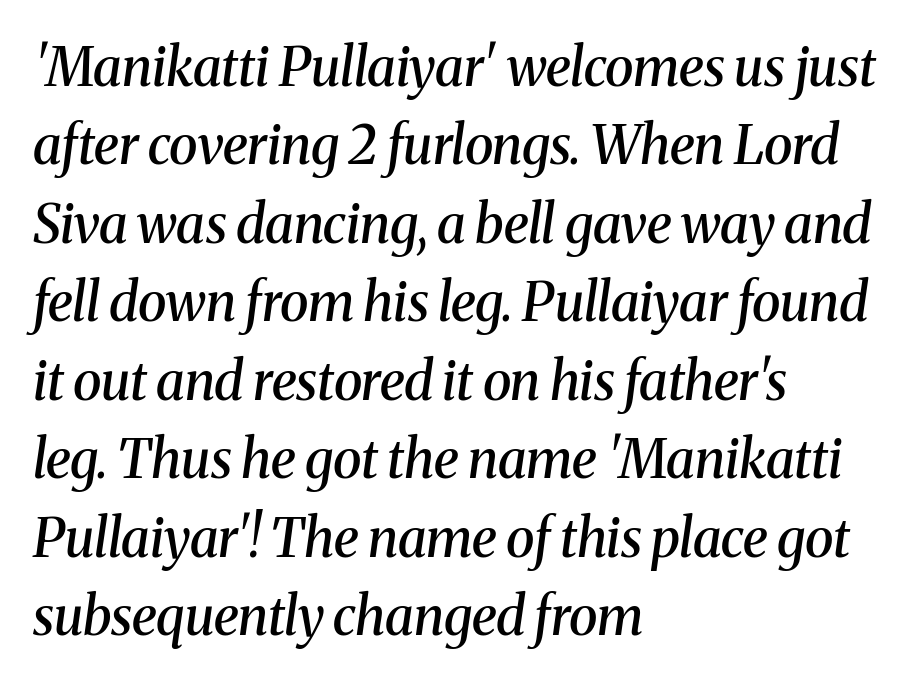
The image shows 53 px semibold serif type, italic (leaning right); set left-aligned, normal line spacing (1.48x), normal letter spacing, not underlined; medium stroke contrast and a medium x-height.
